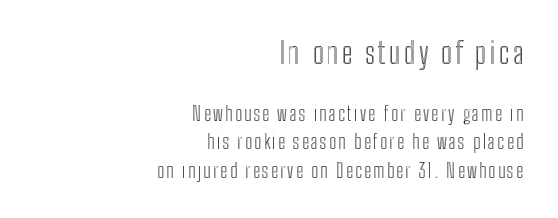
The image shows 29 px condensed type, upright; set right-aligned, normal line spacing (1.5x), not underlined; the first (top) block is 1.53x larger; a medium x-height.
